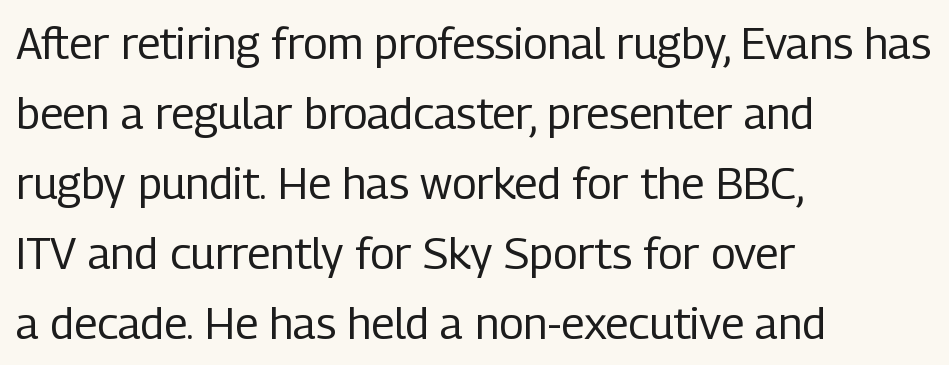
Q: Is the text bold? A: No.
Q: Is the text italic (slanted)? A: No, it is upright.
Q: Is the typeface a serif or a sans-serif typeface? A: Sans-serif.
Q: Is the text underlined? A: No.
Q: How is the paragraph aligned? A: Left-aligned.
Q: Is the spacing between letters normal or unusually wide? A: Normal.
Q: Is the spacing between lines tight, normal or loose? A: Normal.
Q: Width (condensed, normal, or wide)? A: Condensed.
Q: Stroke contrast? A: Low.
Q: x-height? A: Medium.
Q: Monospaced? A: No.
